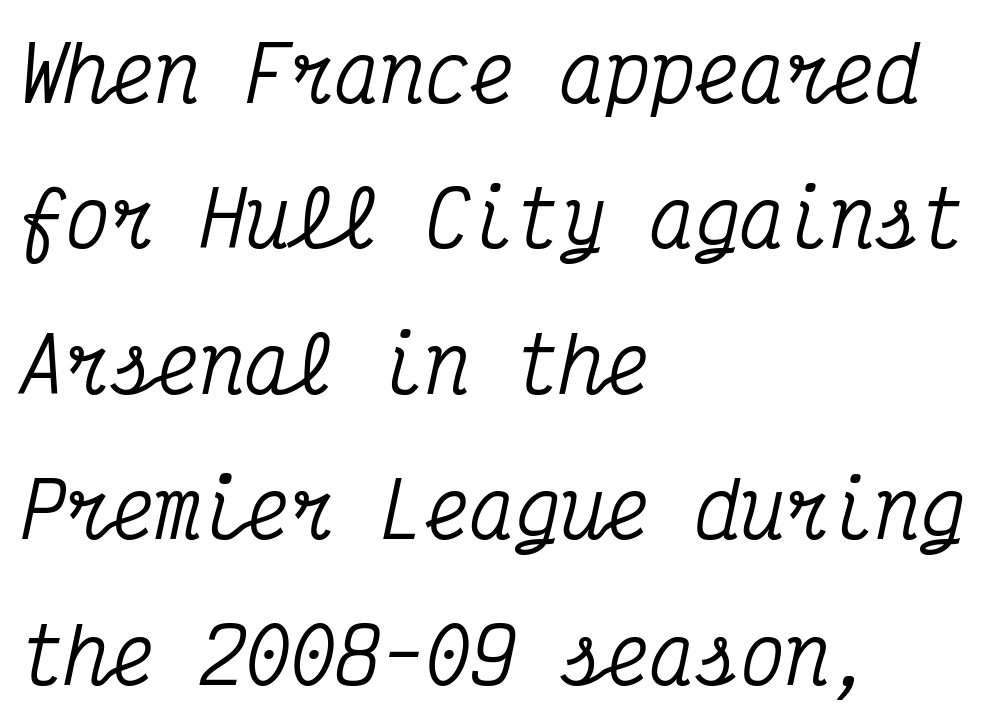
The image shows 75 px condensed serif type, italic (leaning right), monospaced; set left-aligned, loose line spacing (1.94x), normal letter spacing, not underlined; medium stroke contrast and a medium x-height.
